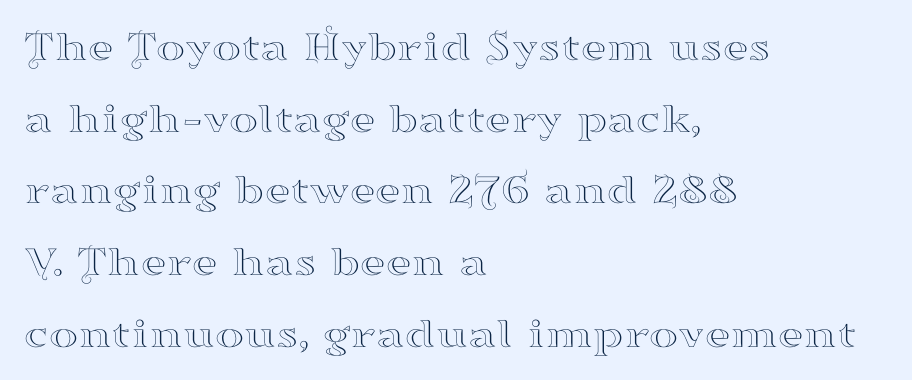
{"serif": "yes", "italic": "no", "width": "wide", "stroke_contrast": "high", "x_height": "small", "monospaced": "no", "underline": "no", "align": "left", "line_spacing": "normal", "line_spacing_ratio": 1.63, "letter_spacing": "normal", "letter_spacing_em": 0.0, "glyph_px": 44}
